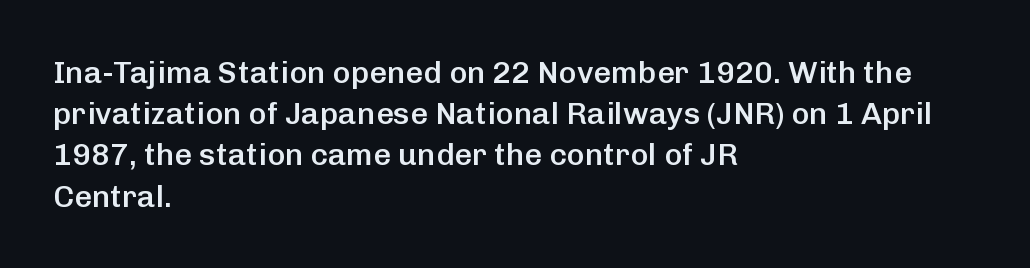
A typesetter would call this proportional, since set widths differ per character. The glyphs are unaccompanied by any horizontal stroke below them. This rendering uses left alignment, leaving the right contour irregular. This is the in-between weight designers call semibold or demi. Is there much room between lines? A standard amount, neither cramped nor airy. This sample uses an upright cut, with every glyph sitting square on the baseline.
